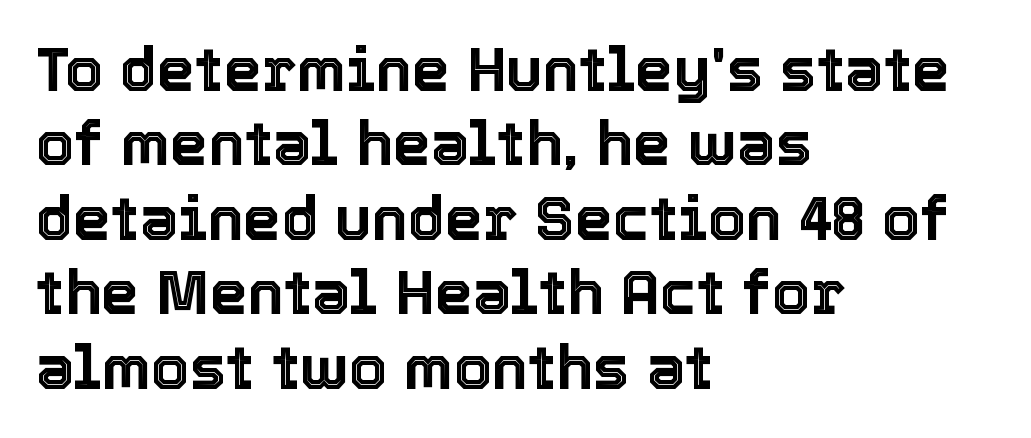
{"italic": "no", "width": "normal", "x_height": "medium", "monospaced": "no", "underline": "no", "align": "left", "line_spacing_ratio": 1.22, "letter_spacing": "normal", "letter_spacing_em": 0.0, "glyph_px": 61}
